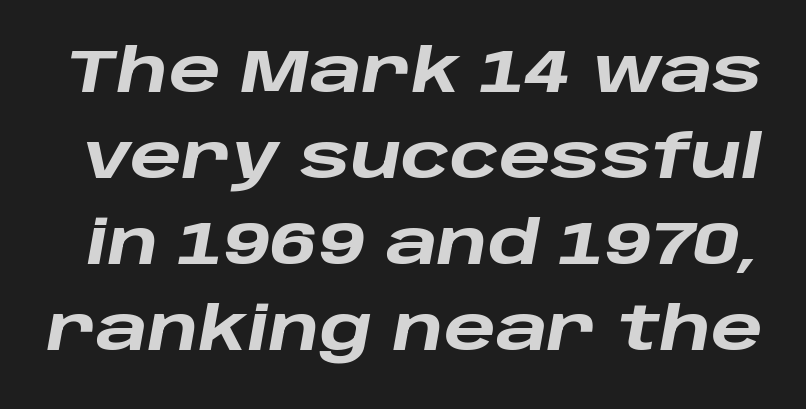
{"italic": "yes", "lean": "right", "slant_degrees": 10, "bold": "yes", "weight": "heavy", "width": "wide", "stroke_contrast": "low", "x_height": "large", "monospaced": "no", "underline": "no", "line_spacing": "normal", "line_spacing_ratio": 1.41, "letter_spacing": "normal", "letter_spacing_em": 0.0, "glyph_px": 61}
